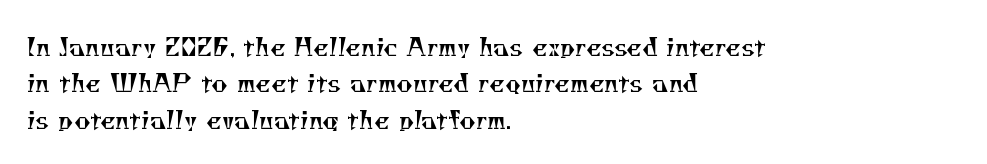
The image shows 25 px text type; set left-aligned, normal line spacing (1.46x), normal letter spacing, not underlined.
